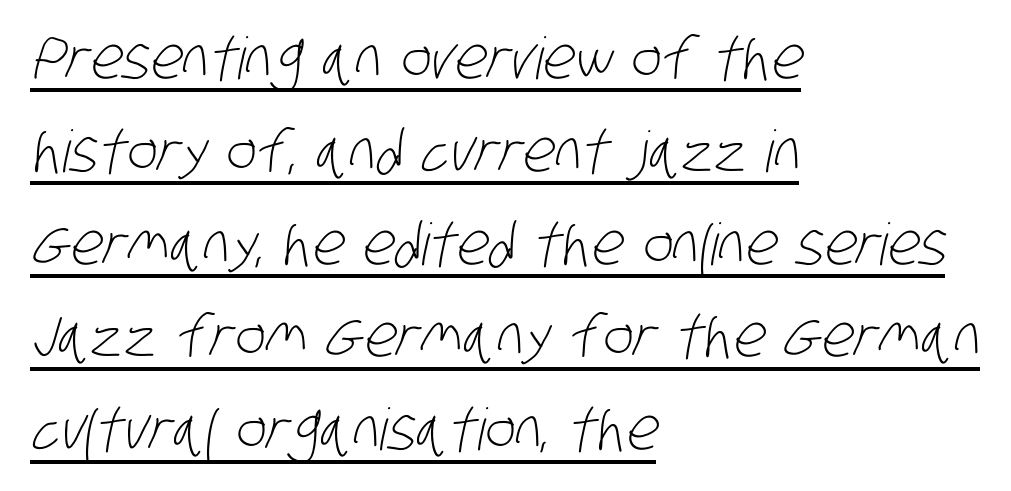
{"serif": "no", "bold": "no", "weight": "light", "width": "condensed", "stroke_contrast": "low", "x_height": "large", "monospaced": "no", "underline": "yes", "align": "left", "line_spacing": "normal", "line_spacing_ratio": 1.6, "letter_spacing": "normal", "letter_spacing_em": 0.0, "glyph_px": 58}
